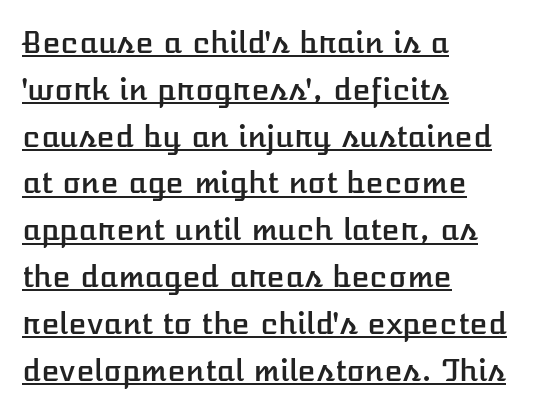
Q: Is the text italic (slanted)? A: No, it is upright.
Q: Is the text underlined? A: Yes.
Q: How is the paragraph aligned? A: Left-aligned.
Q: Is the spacing between letters normal or unusually wide? A: Normal.
Q: Is the spacing between lines tight, normal or loose? A: Normal.
Q: Width (condensed, normal, or wide)? A: Normal.
Q: Stroke contrast? A: Low.
Q: x-height? A: Medium.
Q: Monospaced? A: No.
